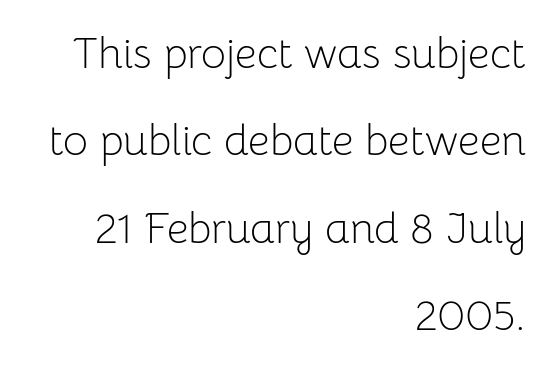
Q: Is the text bold? A: No.
Q: Is the text italic (slanted)? A: No, it is upright.
Q: Is the typeface a serif or a sans-serif typeface? A: Sans-serif.
Q: Is the text underlined? A: No.
Q: How is the paragraph aligned? A: Right-aligned.
Q: Is the spacing between letters normal or unusually wide? A: Normal.
Q: Is the spacing between lines tight, normal or loose? A: Loose.
Q: Width (condensed, normal, or wide)? A: Normal.
Q: Stroke contrast? A: Low.
Q: x-height? A: Medium.
Q: Monospaced? A: No.
